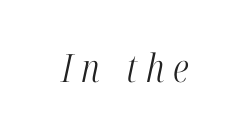
{"serif": "yes", "italic": "yes", "lean": "right", "slant_degrees": 12, "bold": "no", "weight": "light", "width": "condensed", "stroke_contrast": "high", "x_height": "medium", "monospaced": "no", "underline": "no", "letter_spacing": "wide", "letter_spacing_em": 0.22, "glyph_px": 39}
